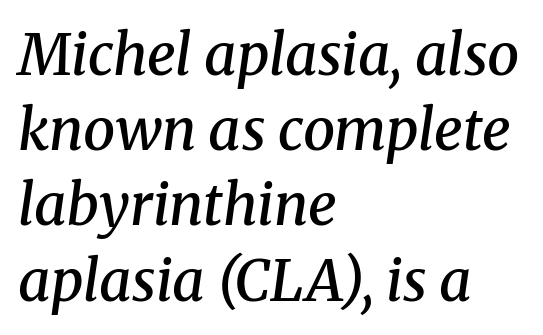
Casual observation: everything's shoved over to the left. Each letter keeps its own natural width here, so spacing adapts to shape. The glyphs in this specimen are seriffed. Emphasis by weight is partial: semibold. A typesetter would mark this as italic. Spacing between characters is what you'd get straight out of the box.
